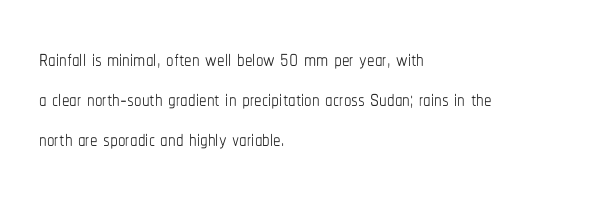
The image shows 30 px thin, condensed type, upright; set left-aligned, normal line spacing (1.33x), normal letter spacing, not underlined; low stroke contrast and a medium x-height.
